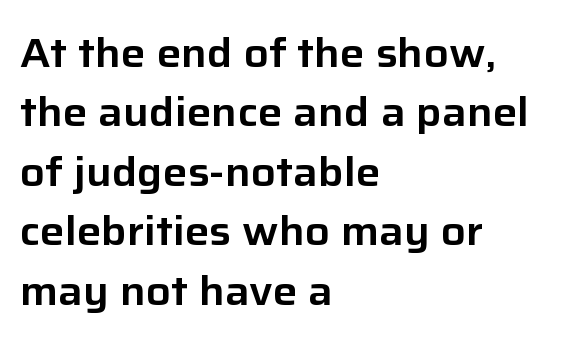
{"serif": "no", "italic": "no", "width": "normal", "stroke_contrast": "low", "x_height": "medium", "monospaced": "no", "underline": "no", "align": "left", "line_spacing": "normal", "line_spacing_ratio": 1.45, "letter_spacing": "normal", "letter_spacing_em": 0.0, "glyph_px": 41}
